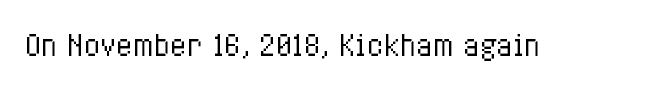
The image shows 27 px text type, upright; set normal letter spacing, not underlined.
